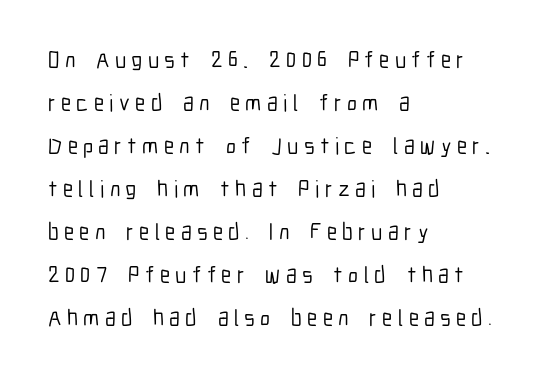
{"italic": "no", "underline": "no", "align": "left", "line_spacing_ratio": 1.87, "letter_spacing": "wide", "letter_spacing_em": 0.23, "glyph_px": 23}
